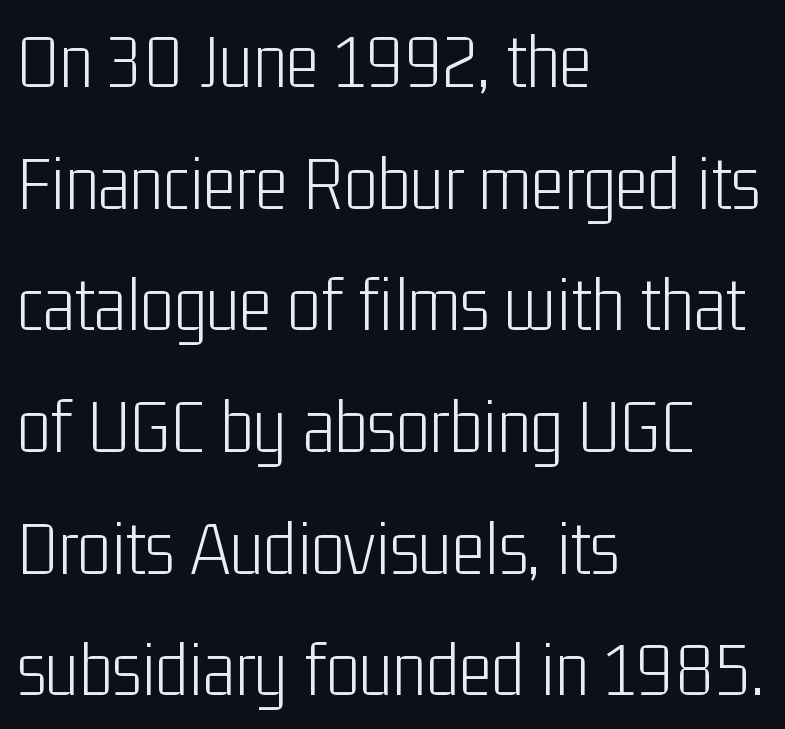
{"serif": "no", "italic": "no", "bold": "no", "weight": "light", "width": "condensed", "stroke_contrast": "low", "x_height": "medium", "monospaced": "no", "underline": "no", "align": "left", "line_spacing": "normal", "line_spacing_ratio": 1.54, "letter_spacing": "normal", "letter_spacing_em": 0.0, "glyph_px": 79}
